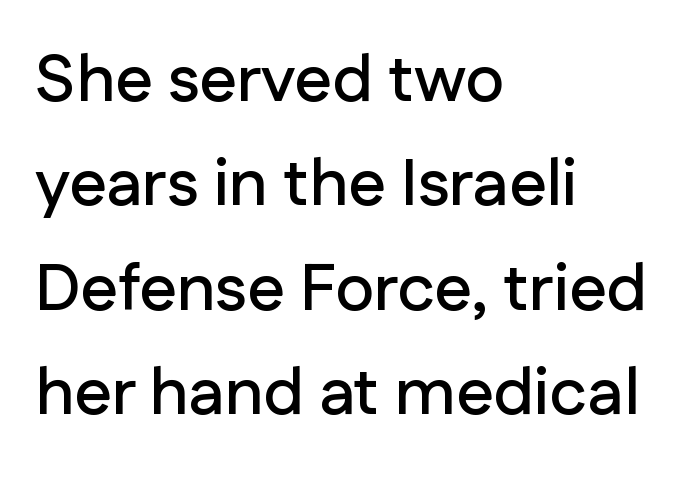
{"serif": "no", "italic": "no", "width": "normal", "stroke_contrast": "low", "x_height": "medium", "monospaced": "no", "underline": "no", "align": "left", "line_spacing": "normal", "line_spacing_ratio": 1.58, "letter_spacing": "normal", "letter_spacing_em": 0.0, "glyph_px": 66}
